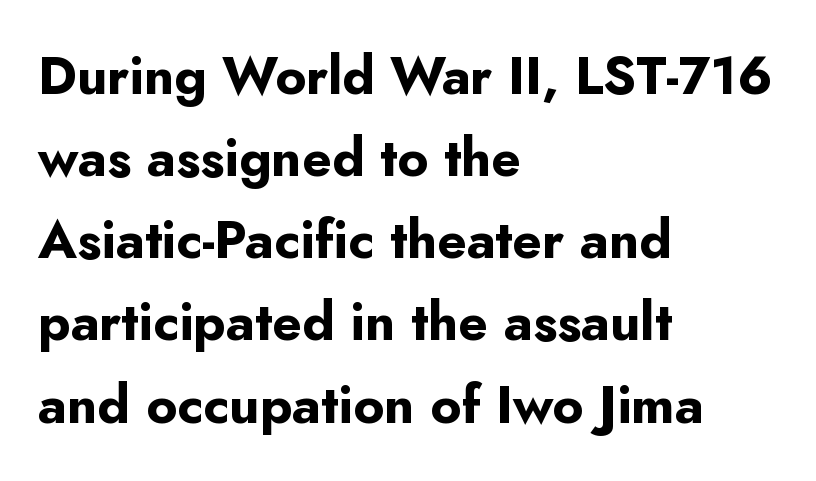
Q: Is the text bold? A: Yes.
Q: Is the text italic (slanted)? A: No, it is upright.
Q: Is the typeface a serif or a sans-serif typeface? A: Sans-serif.
Q: Is the text underlined? A: No.
Q: How is the paragraph aligned? A: Left-aligned.
Q: Is the spacing between letters normal or unusually wide? A: Normal.
Q: Is the spacing between lines tight, normal or loose? A: Normal.
Q: Width (condensed, normal, or wide)? A: Normal.
Q: Stroke contrast? A: Low.
Q: x-height? A: Small.
Q: Monospaced? A: No.
